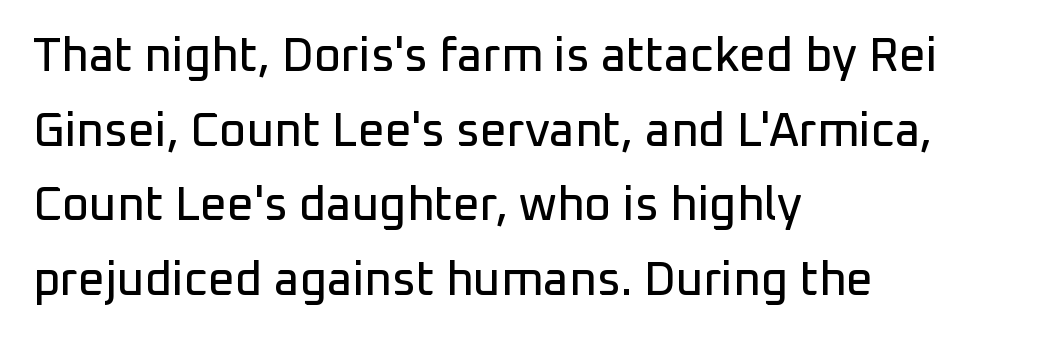
The image shows 47 px sans-serif type, upright; set left-aligned, normal line spacing (1.59x), normal letter spacing, not underlined; low stroke contrast and a medium x-height.
